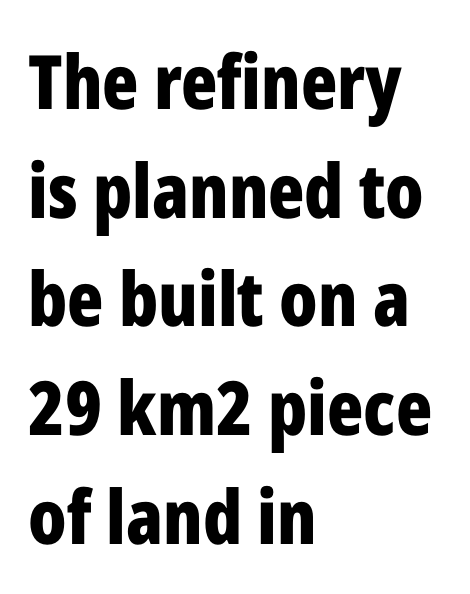
Q: Is the text bold? A: Yes.
Q: Is the text italic (slanted)? A: No, it is upright.
Q: Is the typeface a serif or a sans-serif typeface? A: Sans-serif.
Q: Is the text underlined? A: No.
Q: How is the paragraph aligned? A: Left-aligned.
Q: Is the spacing between letters normal or unusually wide? A: Normal.
Q: Is the spacing between lines tight, normal or loose? A: Normal.
Q: Width (condensed, normal, or wide)? A: Condensed.
Q: Stroke contrast? A: Low.
Q: x-height? A: Medium.
Q: Monospaced? A: No.
